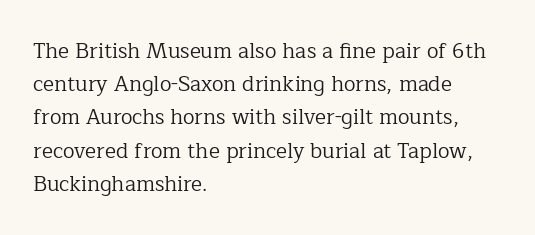
The face looks like a standard text weight, possibly lighter. Short and long lines alike share a common starting point at left. Vertically, the passage feels balanced, rows spaced as you'd expect. A bare baseline throughout the passage. Here the glyphs are tracked normally, forming tight word shapes.
